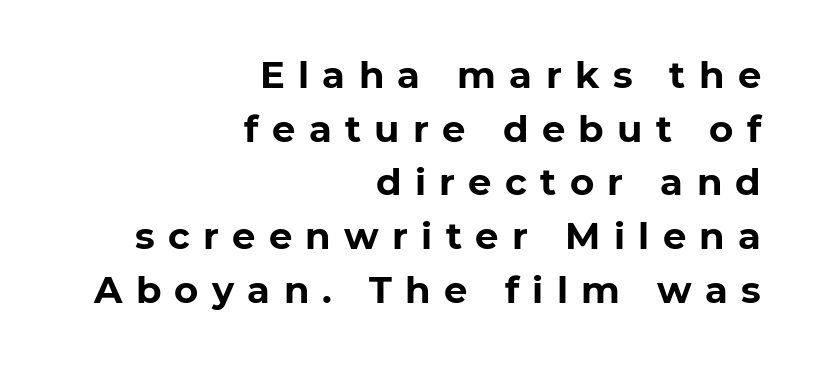
{"serif": "no", "bold": "yes", "weight": "bold", "width": "normal", "stroke_contrast": "low", "x_height": "medium", "monospaced": "no", "underline": "no", "align": "right", "line_spacing": "normal", "line_spacing_ratio": 1.45, "letter_spacing": "wide", "letter_spacing_em": 0.36, "glyph_px": 37}
